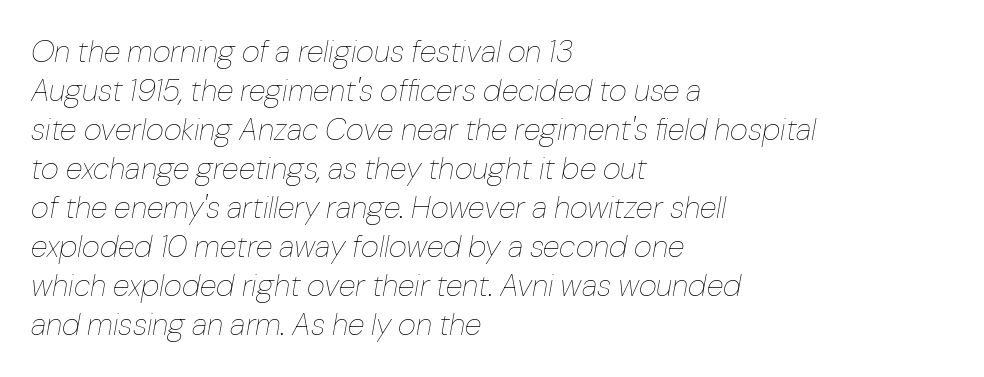
The image shows 31 px thin type, italic (leaning right); set left-aligned, normal line spacing (1.26x), normal letter spacing, not underlined; low stroke contrast and a medium x-height.
